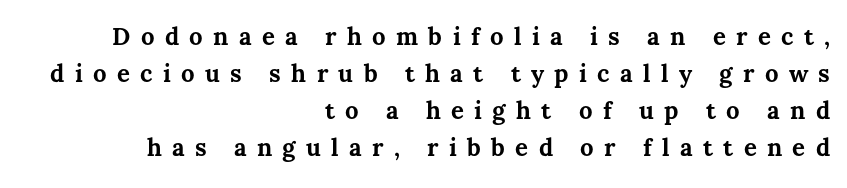
{"italic": "no", "bold": "yes", "underline": "no", "align": "right", "line_spacing": "normal", "line_spacing_ratio": 1.54, "letter_spacing": "wide", "letter_spacing_em": 0.43, "glyph_px": 24}
